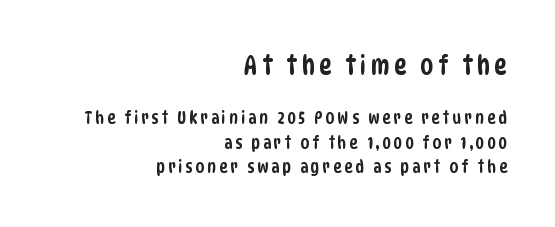
Q: Is the text underlined? A: No.
Q: How is the paragraph aligned? A: Right-aligned.
Q: Is the spacing between lines tight, normal or loose? A: Normal.
Q: Which block of text is set in a larger size, the first (top) or the second (bottom)? A: The first (top) one.
